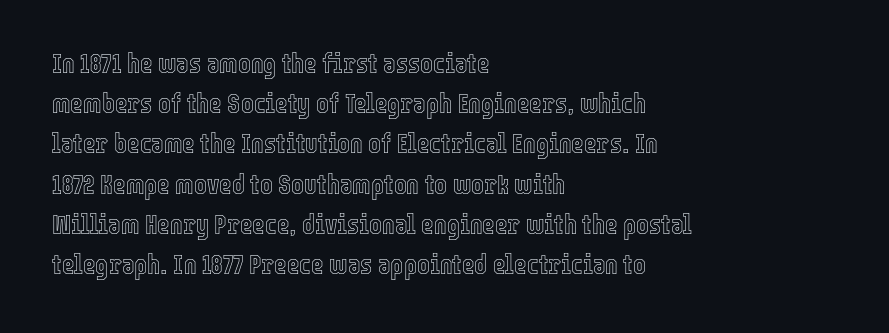
Q: Is the text italic (slanted)? A: No, it is upright.
Q: Is the text underlined? A: No.
Q: How is the paragraph aligned? A: Left-aligned.
Q: Is the spacing between letters normal or unusually wide? A: Normal.
Q: Is the spacing between lines tight, normal or loose? A: Normal.
